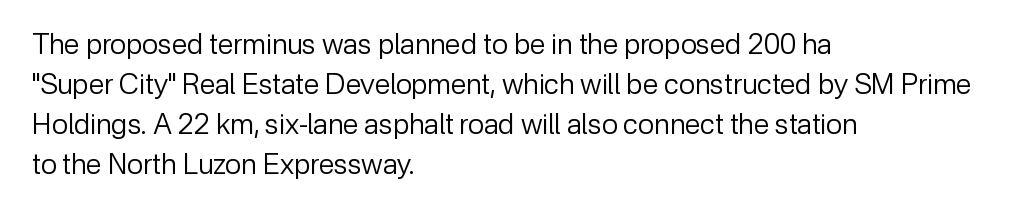
Typographically, this falls in the sans-serif category. Default kerning and tracking; the words read as compact shapes. Do the characters align in a grid? No, the font is proportional. Italic? Not at all — the glyphs are vertical. The cut favours lightness, reaching ordinary text weight at its darkest. Vertical spacing — default.
